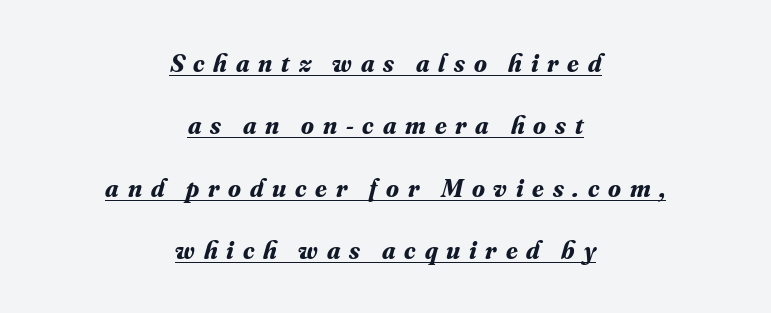
{"italic": "yes", "lean": "right", "slant_degrees": 16, "bold": "yes", "underline": "yes", "align": "center", "line_spacing": "loose", "line_spacing_ratio": 2.4, "letter_spacing": "wide", "letter_spacing_em": 0.34, "glyph_px": 26}
